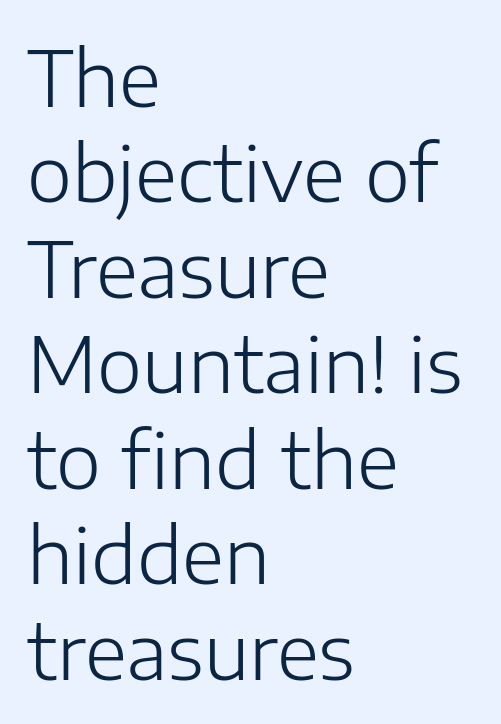
The image shows 77 px light sans-serif type, upright; set left-aligned, line spacing 1.24x, normal letter spacing, not underlined; low stroke contrast and a medium x-height.
